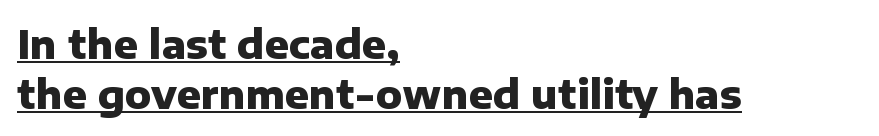
Character widths vary here, with narrow letters taking less room than wide ones. Examine the stroke ends and you'll find no serifs. These lines were composed using upright roman letters. How would I describe the line gaps? Plain and ordinary. Beneath each row of characters lies a ruled line. The face used here has the dense, thick strokes of a bold.
